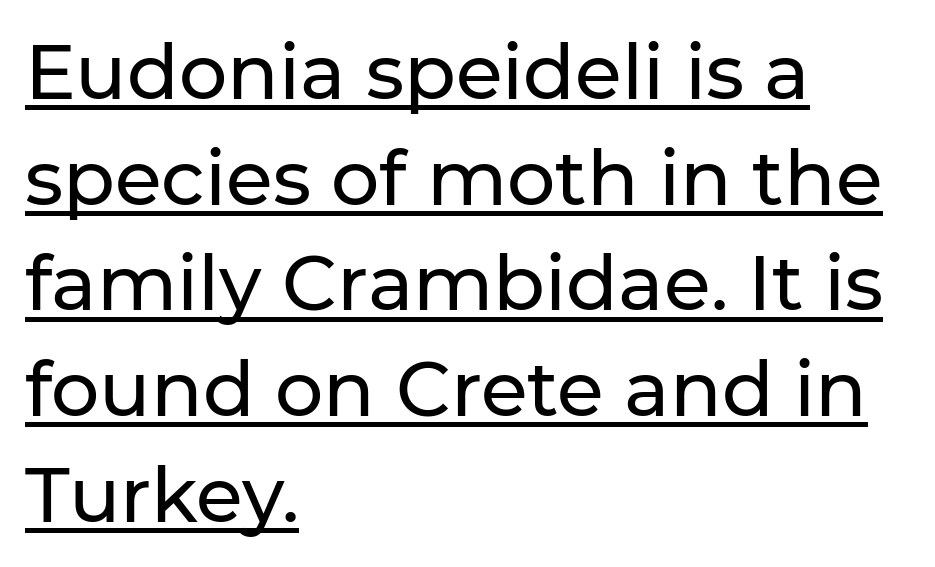
{"serif": "no", "italic": "no", "width": "normal", "stroke_contrast": "low", "x_height": "medium", "monospaced": "no", "underline": "yes", "align": "left", "line_spacing": "normal", "line_spacing_ratio": 1.39, "letter_spacing": "normal", "letter_spacing_em": 0.0, "glyph_px": 76}
